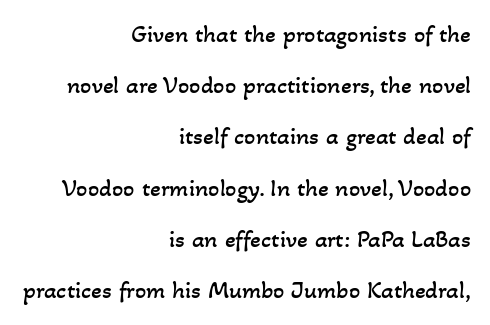
The image shows 25 px text type; set right-aligned, loose line spacing (2.05x), normal letter spacing, not underlined.
